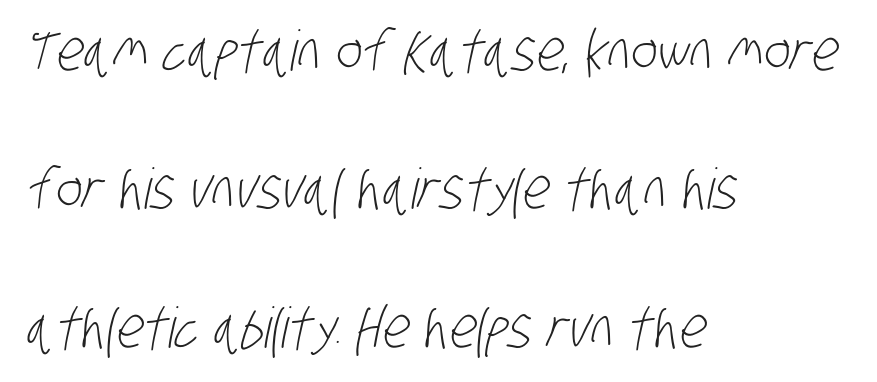
Q: Is the text bold? A: No.
Q: Is the typeface a serif or a sans-serif typeface? A: Sans-serif.
Q: Is the text underlined? A: No.
Q: How is the paragraph aligned? A: Left-aligned.
Q: Is the spacing between letters normal or unusually wide? A: Normal.
Q: Is the spacing between lines tight, normal or loose? A: Loose.
Q: Width (condensed, normal, or wide)? A: Condensed.
Q: Stroke contrast? A: Low.
Q: x-height? A: Large.
Q: Monospaced? A: No.
